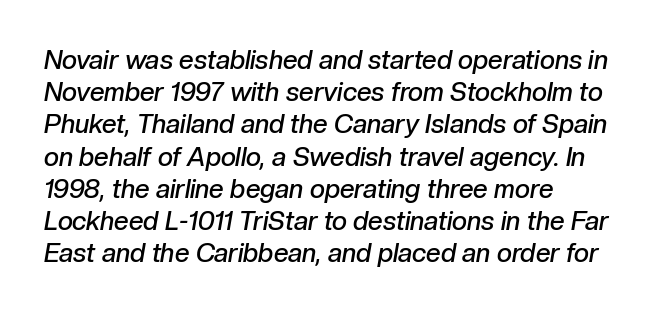
Q: Is the text bold? A: Semi-bold.
Q: Is the text italic (slanted)? A: Yes, it leans right by about 10 degrees.
Q: Is the text underlined? A: No.
Q: How is the paragraph aligned? A: Left-aligned.
Q: Is the spacing between letters normal or unusually wide? A: Normal.
